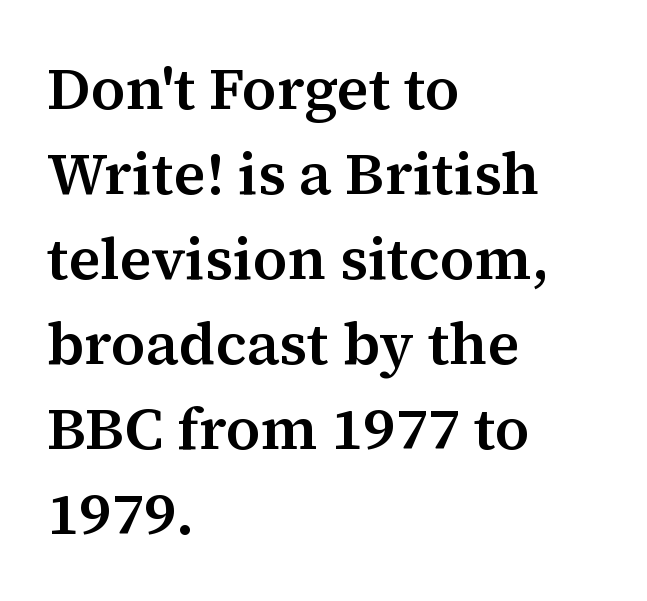
{"serif": "yes", "italic": "no", "width": "normal", "stroke_contrast": "medium", "x_height": "medium", "monospaced": "no", "underline": "no", "align": "left", "line_spacing": "normal", "line_spacing_ratio": 1.44, "letter_spacing": "normal", "letter_spacing_em": 0.0, "glyph_px": 59}
